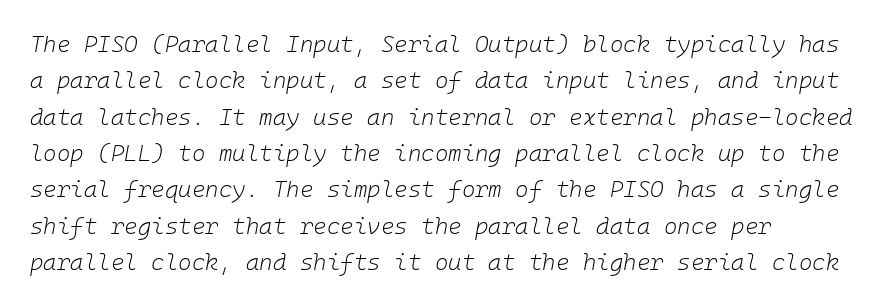
{"italic": "yes", "lean": "right", "slant_degrees": 10, "bold": "no", "underline": "no", "line_spacing": "normal", "line_spacing_ratio": 1.58, "letter_spacing": "normal", "letter_spacing_em": 0.0, "glyph_px": 23}
